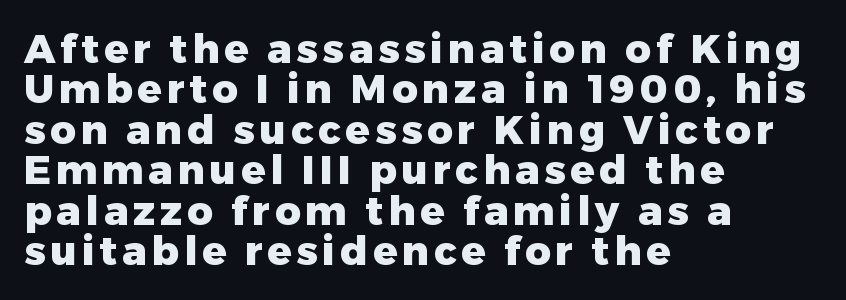
The image shows 40 px heavy sans-serif type, upright; set left-aligned, tight line spacing (1.01x), not underlined; low stroke contrast and a medium x-height.
